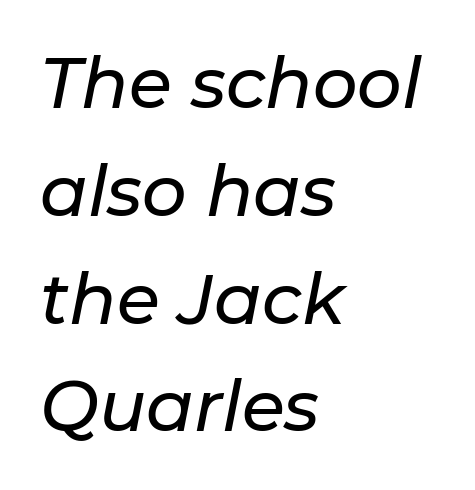
The image shows 70 px text type, italic (leaning right); set left-aligned, normal line spacing (1.54x), normal letter spacing, not underlined; low stroke contrast and a medium x-height.
